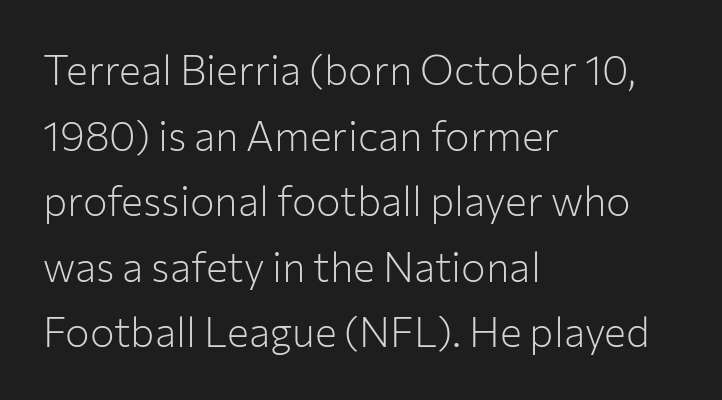
The typeface has the unassuming heft of standard copy or less. Proportional: the letters do not fall into vertical columns. This is sans-serif lettering, the kind often seen on screens and signage. Nothing unusual about the tracking: characters are spaced as the font intends. The lettering stays uniformly vertical, giving the passage a roman look.
